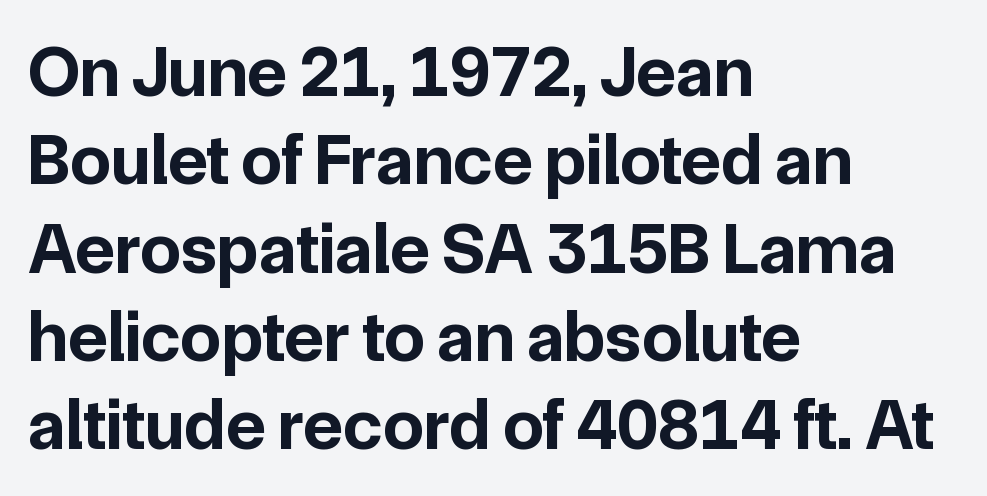
Observe the ordinary spacing: letters are neighbours, not strangers. Line beginnings align vertically; line endings do not. The letters advance in unequal steps, a hallmark of proportional type. This is heavy type, rendered in bold. You can tell from the bare stems that sans-serif type was used. Italic: no, the glyphs are upright roman.
